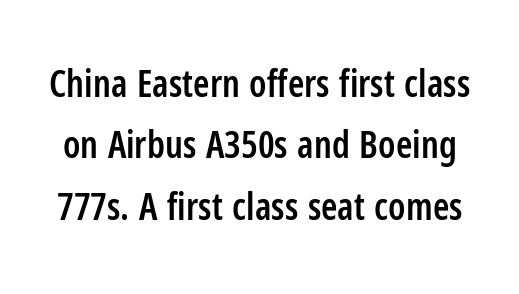
The glyphs in this specimen are sans serif. This block has exactly the height ordinary leading produces. The string is rendered with underlining switched off. In terms of letterspacing, this is plain default setting.
